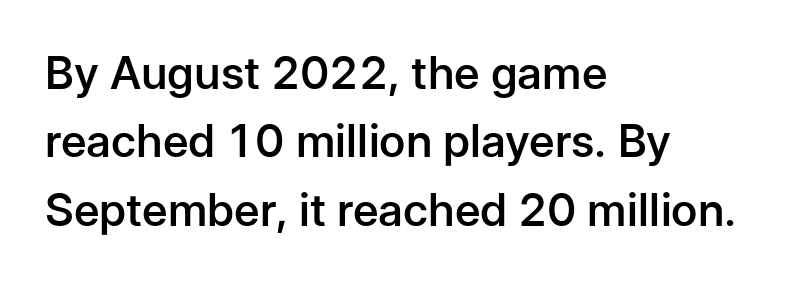
The glyphs in this specimen are sans serif. Line beginnings align vertically; line endings do not. Successive baselines arrive at the customary interval. Proportional: the letters do not fall into vertical columns. Every character sits straight up, as roman type does.
